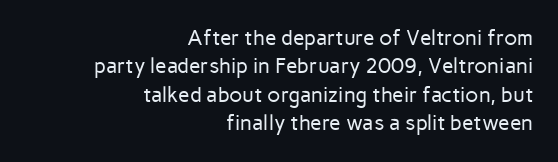
{"italic": "no", "bold": "no", "underline": "no", "align": "right", "line_spacing": "normal", "line_spacing_ratio": 1.35, "letter_spacing": "normal", "letter_spacing_em": 0.0, "glyph_px": 21}
